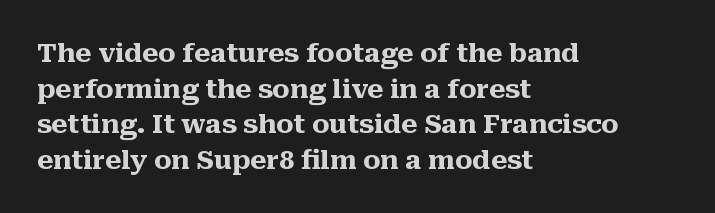
{"italic": "no", "bold": "yes", "underline": "no", "align": "left", "line_spacing": "normal", "line_spacing_ratio": 1.37, "letter_spacing": "normal", "letter_spacing_em": 0.0, "glyph_px": 26}
